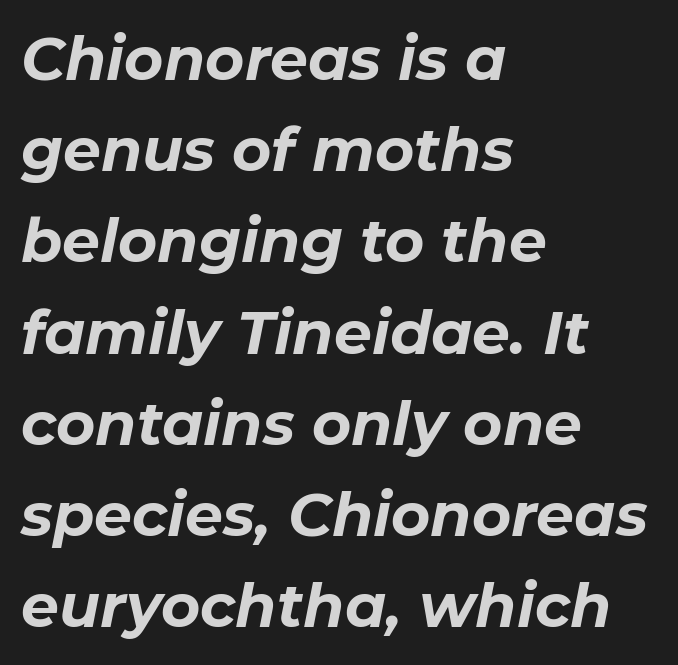
{"italic": "yes", "lean": "right", "slant_degrees": 11, "bold": "yes", "weight": "bold", "width": "normal", "stroke_contrast": "low", "x_height": "medium", "monospaced": "no", "underline": "no", "align": "left", "line_spacing": "normal", "line_spacing_ratio": 1.52, "letter_spacing": "normal", "letter_spacing_em": 0.0, "glyph_px": 60}
